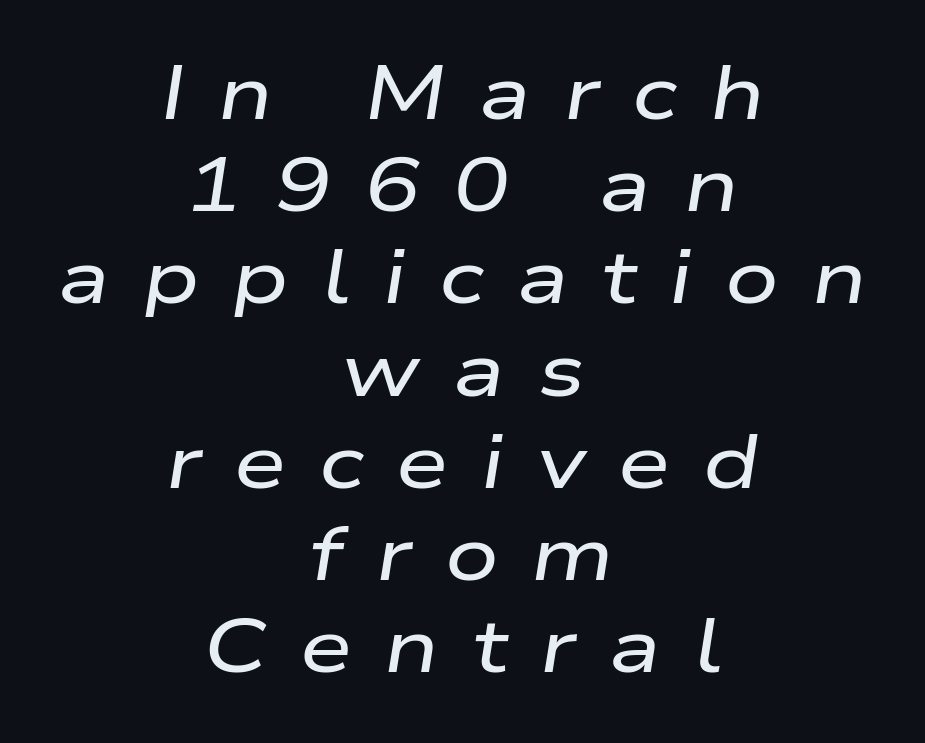
{"italic": "yes", "lean": "right", "slant_degrees": 9, "width": "wide", "stroke_contrast": "low", "x_height": "medium", "monospaced": "no", "underline": "no", "align": "center", "line_spacing_ratio": 1.23, "letter_spacing": "wide", "letter_spacing_em": 0.44, "glyph_px": 75}
